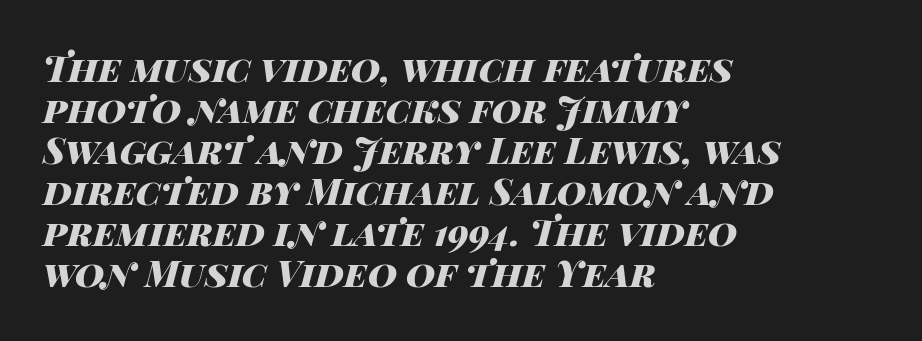
The image shows 36 px heavy, wide type, italic (leaning right); set left-aligned, tight line spacing (1.14x), normal letter spacing, not underlined; high stroke contrast and a large x-height.
